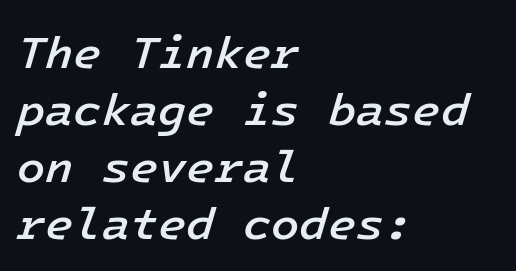
Q: Is the text bold? A: Semi-bold.
Q: Is the text italic (slanted)? A: Yes, it leans right by about 16 degrees.
Q: Is the text underlined? A: No.
Q: How is the paragraph aligned? A: Left-aligned.
Q: Is the spacing between letters normal or unusually wide? A: Normal.
Q: Width (condensed, normal, or wide)? A: Normal.
Q: Stroke contrast? A: Low.
Q: x-height? A: Medium.
